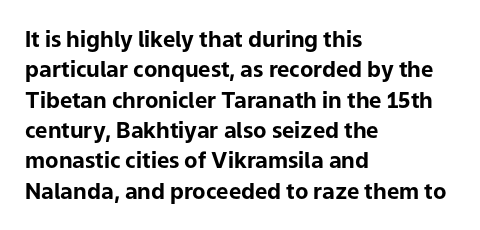
The paragraph shown leans on its left margin. The glyphs have the mass of a bold cut. How are the letters spaced? Ordinarily, with no added tracking. This sample uses an upright cut, with every glyph sitting square on the baseline.
